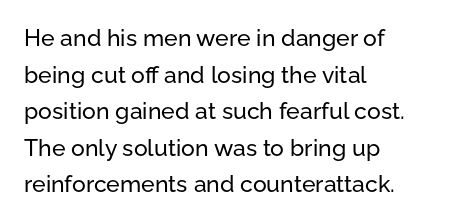
Q: Is the text italic (slanted)? A: No, it is upright.
Q: Is the text underlined? A: No.
Q: How is the paragraph aligned? A: Left-aligned.
Q: Is the spacing between letters normal or unusually wide? A: Normal.
Q: Is the spacing between lines tight, normal or loose? A: Normal.
